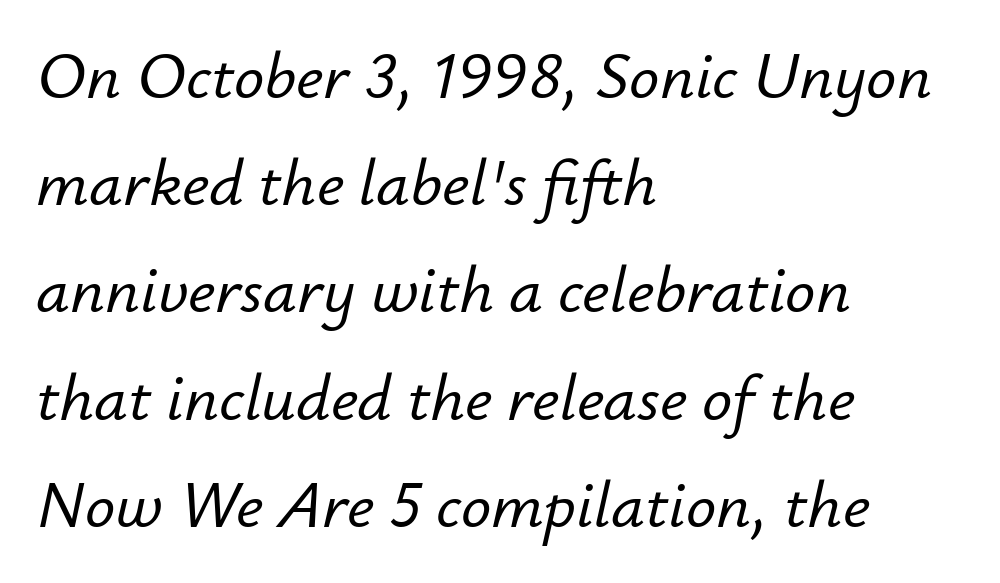
{"italic": "yes", "lean": "right", "slant_degrees": 12, "width": "normal", "stroke_contrast": "low", "x_height": "small", "monospaced": "no", "underline": "no", "align": "left", "line_spacing": "normal", "line_spacing_ratio": 1.6, "letter_spacing": "normal", "letter_spacing_em": 0.0, "glyph_px": 67}
